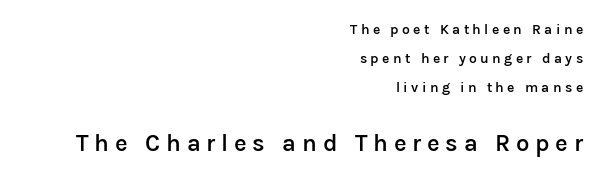
The image shows 24 px text type, upright; set right-aligned, loose line spacing (2.08x), unusually wide letter spacing (+0.24 em), not underlined; the second (bottom) block is 1.71x larger.
